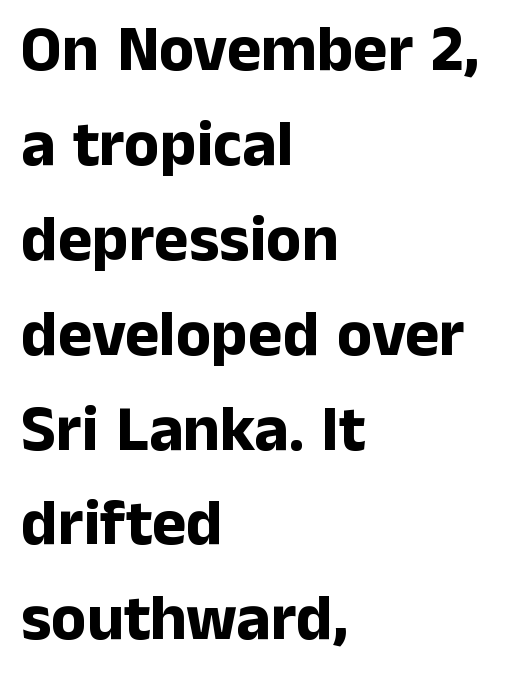
The font's upright variant was chosen for this text. Clear beneath every line of the passage. Heft: maximum for text — a bold. The face used here is rendered with its standard letterfit. Spacing verdict: proportional, widths tailored to each character.
